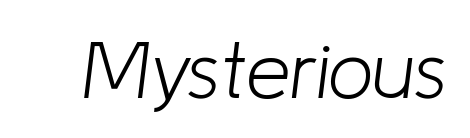
{"italic": "yes", "lean": "right", "slant_degrees": 8, "bold": "no", "weight": "light", "width": "normal", "stroke_contrast": "low", "x_height": "medium", "monospaced": "no", "underline": "no", "letter_spacing": "normal", "letter_spacing_em": 0.0, "glyph_px": 80}
